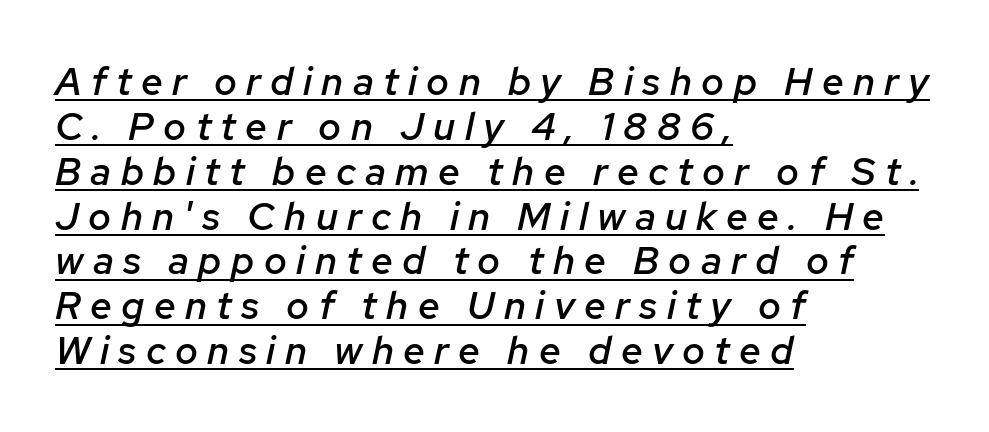
The tracking reads as deliberately expanded to a designer's eye. A typesetter would call this proportional, since set widths differ per character. Vertically, the passage feels compressed, each row crowding the next. As a designer I'd log this as weight 600, semibold. Left-aligned paragraph, ragged on the right.
